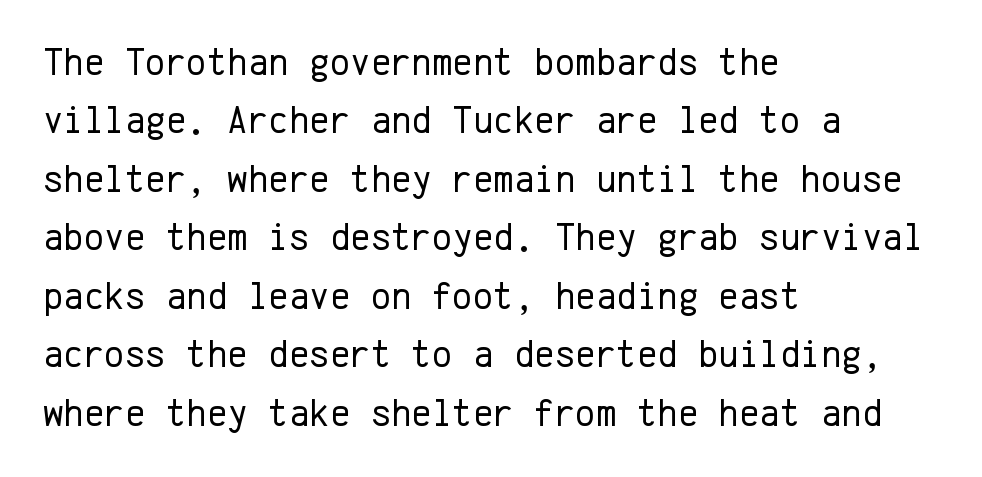
Do the characters align in a grid? Yes, the font is monospaced. The passage shown is typeset with a sans-serif family. Tall strokes in this sample are plumb rather than angled. Glyph-to-glyph distance matches everyday printed text.
